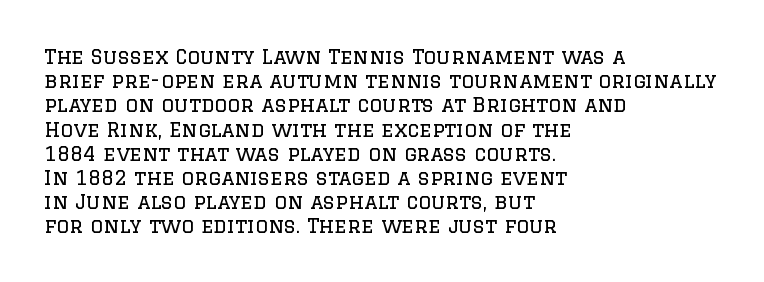
{"italic": "no", "bold": "no", "underline": "no", "align": "left", "line_spacing_ratio": 1.21, "letter_spacing": "normal", "letter_spacing_em": 0.0, "glyph_px": 20}
